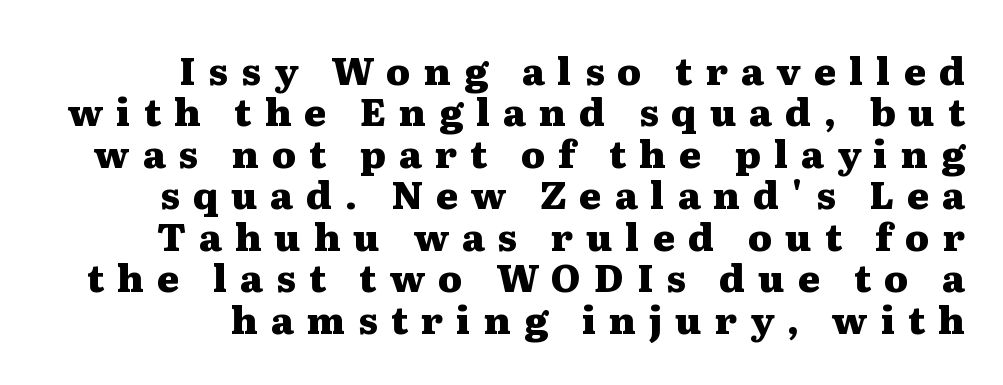
{"serif": "yes", "italic": "no", "bold": "yes", "weight": "heavy", "width": "wide", "stroke_contrast": "medium", "x_height": "medium", "monospaced": "no", "underline": "no", "align": "right", "line_spacing": "tight", "line_spacing_ratio": 1.09, "letter_spacing": "wide", "letter_spacing_em": 0.34, "glyph_px": 38}
